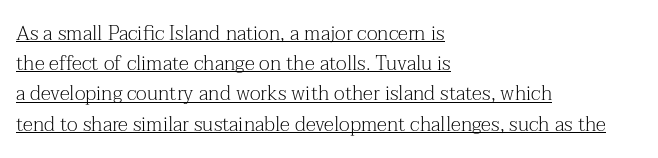
{"italic": "no", "bold": "no", "underline": "yes", "align": "left", "line_spacing": "normal", "line_spacing_ratio": 1.51, "letter_spacing": "normal", "letter_spacing_em": 0.0, "glyph_px": 20}
